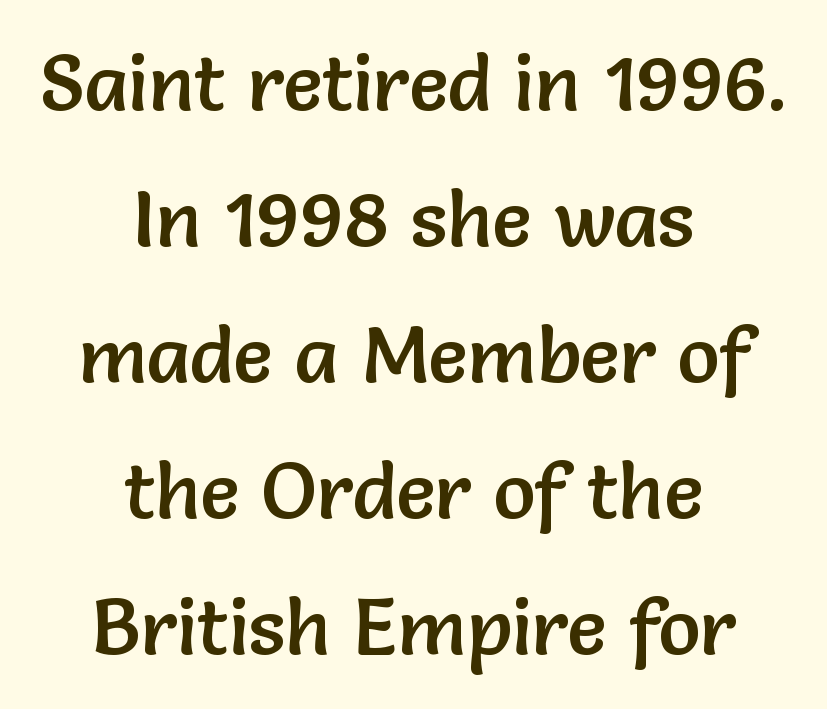
Q: Is the text italic (slanted)? A: No, it is upright.
Q: Is the typeface a serif or a sans-serif typeface? A: Sans-serif.
Q: Is the text underlined? A: No.
Q: How is the paragraph aligned? A: Centered.
Q: Is the spacing between letters normal or unusually wide? A: Normal.
Q: Width (condensed, normal, or wide)? A: Normal.
Q: Stroke contrast? A: Low.
Q: x-height? A: Medium.
Q: Monospaced? A: No.
